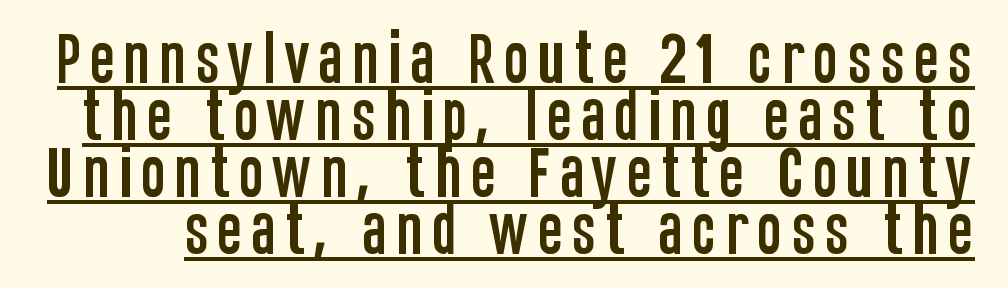
Line spacing here is tight. The passage shown is typeset with a sans-serif family. The specimen reads as upright at a glance. The face used here is proportionally spaced, like ordinary book or web type. This is underlined copy, the kind a proofreader might mark for attention.
